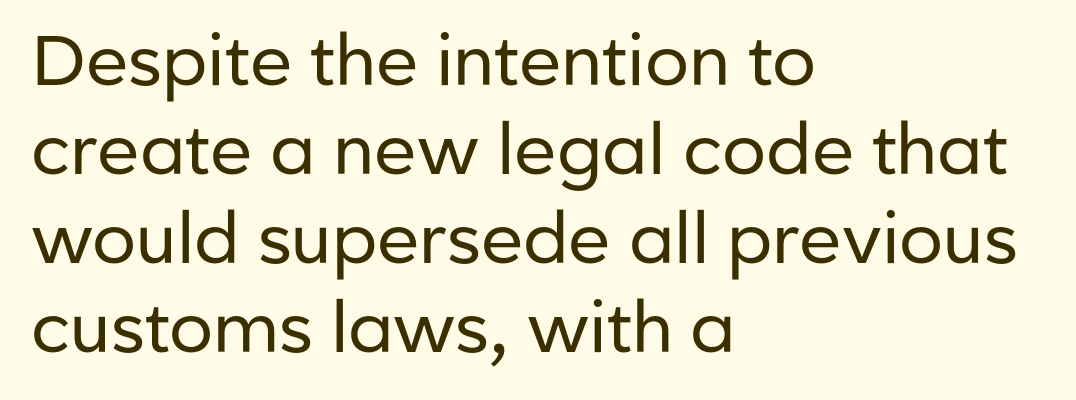
Q: Is the text bold? A: No.
Q: Is the text italic (slanted)? A: No, it is upright.
Q: Is the typeface a serif or a sans-serif typeface? A: Sans-serif.
Q: Is the text underlined? A: No.
Q: How is the paragraph aligned? A: Left-aligned.
Q: Is the spacing between letters normal or unusually wide? A: Normal.
Q: Is the spacing between lines tight, normal or loose? A: Normal.
Q: Width (condensed, normal, or wide)? A: Normal.
Q: Stroke contrast? A: Low.
Q: x-height? A: Medium.
Q: Monospaced? A: No.
